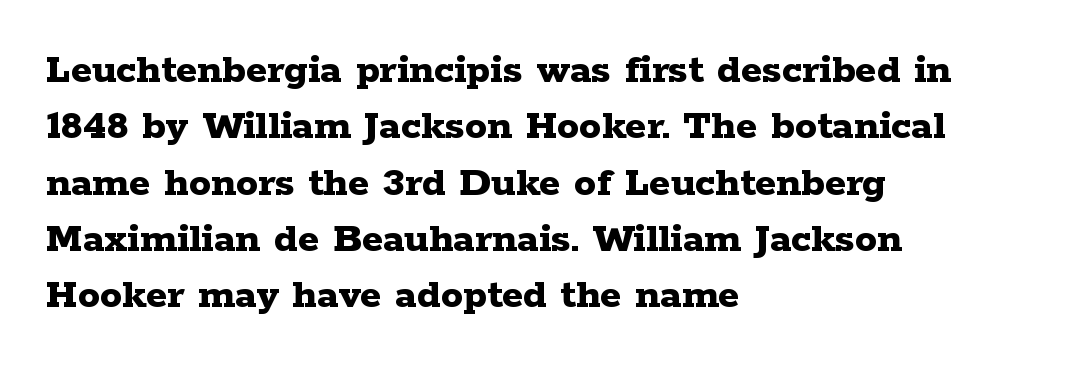
Q: Is the text bold? A: Yes.
Q: Is the text italic (slanted)? A: No, it is upright.
Q: Is the typeface a serif or a sans-serif typeface? A: Serif.
Q: Is the text underlined? A: No.
Q: How is the paragraph aligned? A: Left-aligned.
Q: Is the spacing between letters normal or unusually wide? A: Normal.
Q: Is the spacing between lines tight, normal or loose? A: Normal.
Q: Width (condensed, normal, or wide)? A: Wide.
Q: Stroke contrast? A: Low.
Q: x-height? A: Medium.
Q: Monospaced? A: No.
